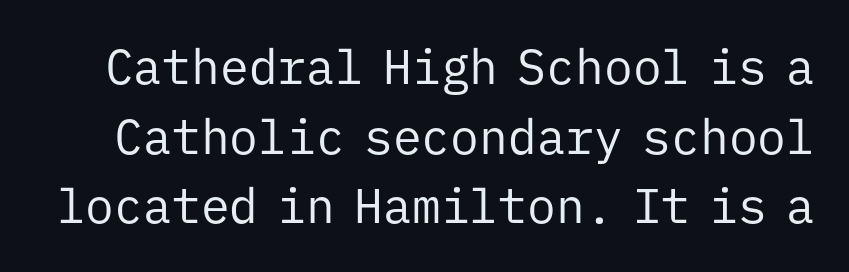
These lines are rendered in a fixed-pitch font. Serif or sans? Sans — the stroke terminals are bare. No heavy texture on the line: the type isn't bold. Tracking here is standard; glyphs follow each other at the usual distance. A normal amount of white space separates one row of letters from the next. The lettering holds an erect, upright posture throughout.
